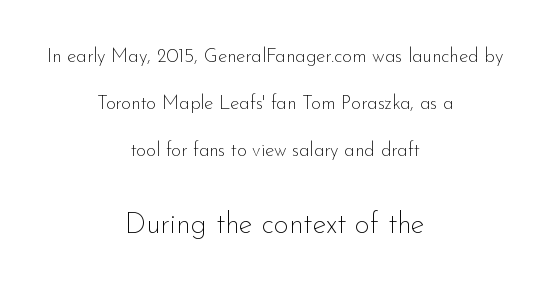
You could not count columns in this text — the font is proportionally spaced. Classification — sans serif. The later block is typeset at a bigger size than the earlier block. Here the glyphs are tracked normally, forming tight word shapes.
